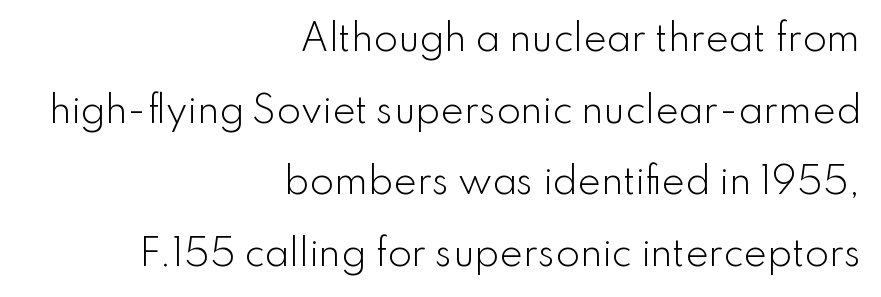
The lines are quadded right. A roman cut, with each character standing at attention. Quick note: interline space is abundant. The rendering uses natural spacing where letterforms have individual widths. In terms of letterform style, serifs are entirely absent. This sample uses plain, unmodified letter spacing.
